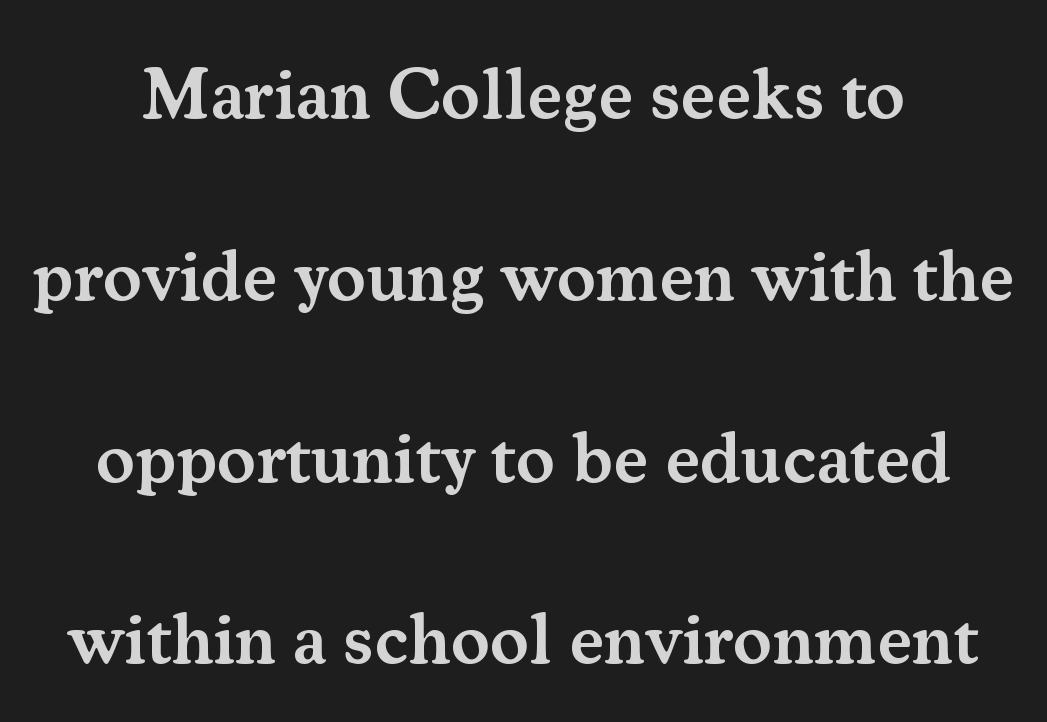
Q: Is the text bold? A: Semi-bold.
Q: Is the text italic (slanted)? A: No, it is upright.
Q: Is the typeface a serif or a sans-serif typeface? A: Serif.
Q: Is the text underlined? A: No.
Q: Is the spacing between letters normal or unusually wide? A: Normal.
Q: Is the spacing between lines tight, normal or loose? A: Loose.
Q: Width (condensed, normal, or wide)? A: Normal.
Q: Stroke contrast? A: Medium.
Q: x-height? A: Small.
Q: Monospaced? A: No.
